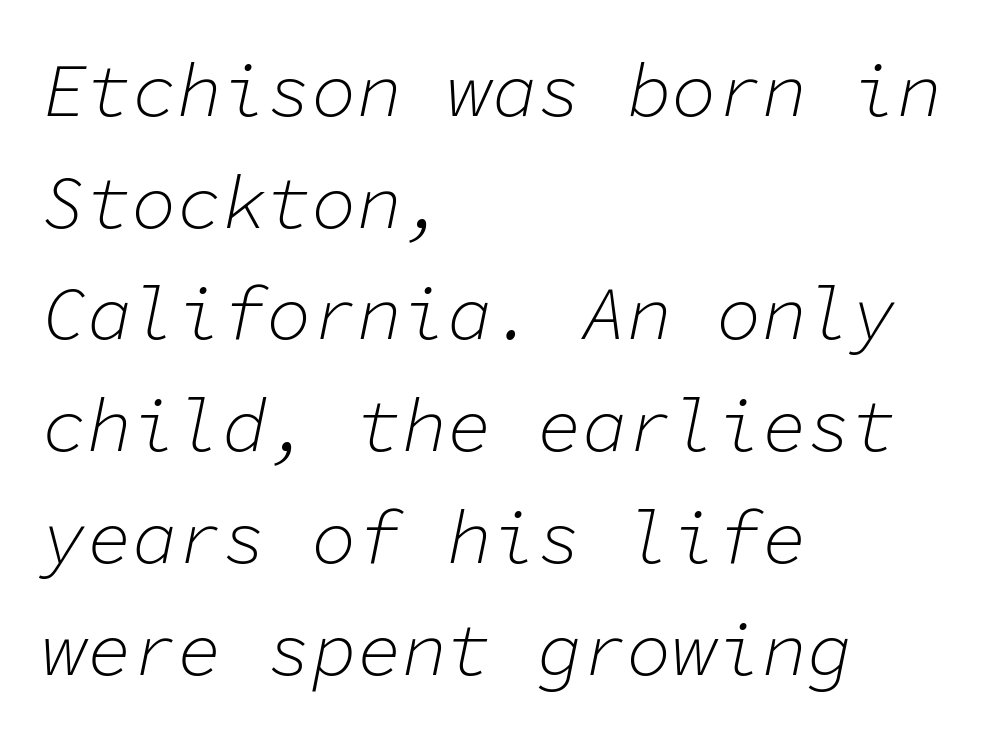
{"italic": "yes", "lean": "right", "slant_degrees": 11, "bold": "no", "weight": "light", "width": "normal", "stroke_contrast": "low", "x_height": "medium", "monospaced": "yes", "underline": "no", "align": "left", "line_spacing": "normal", "line_spacing_ratio": 1.49, "letter_spacing": "normal", "letter_spacing_em": 0.0, "glyph_px": 75}
